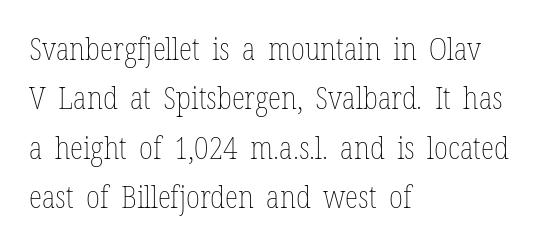
{"italic": "no", "bold": "no", "weight": "thin", "width": "condensed", "stroke_contrast": "low", "x_height": "medium", "monospaced": "no", "underline": "no", "align": "left", "line_spacing": "normal", "line_spacing_ratio": 1.59, "letter_spacing": "normal", "letter_spacing_em": 0.0, "glyph_px": 31}
